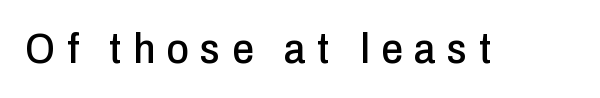
{"serif": "no", "italic": "no", "width": "condensed", "stroke_contrast": "low", "x_height": "medium", "monospaced": "no", "underline": "no", "letter_spacing": "wide", "letter_spacing_em": 0.27, "glyph_px": 43}
